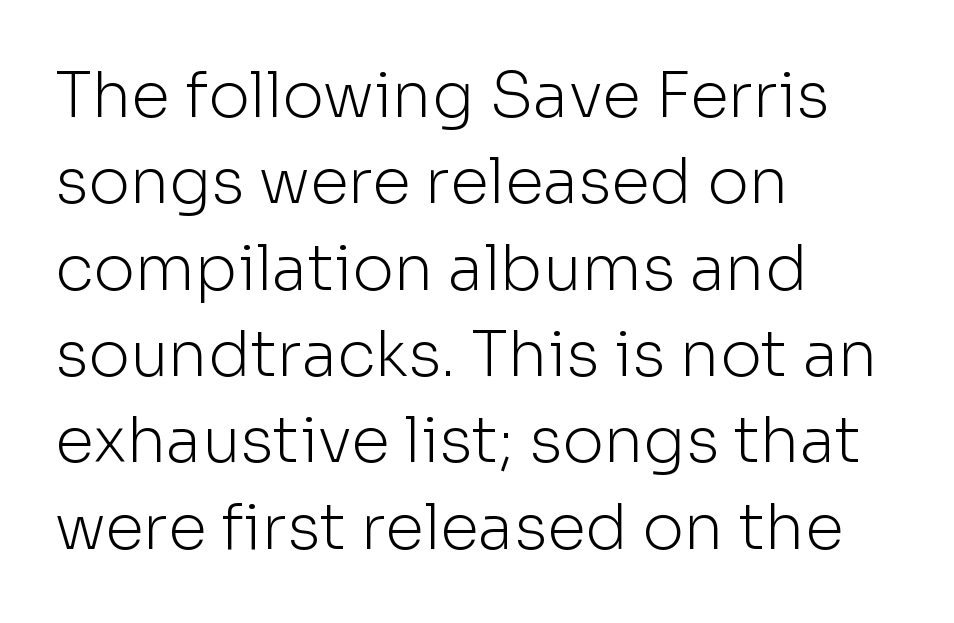
The image shows 63 px light sans-serif type, upright; set left-aligned, normal line spacing (1.37x), normal letter spacing, not underlined; low stroke contrast and a medium x-height.
